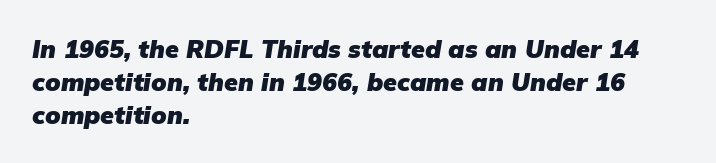
The image shows 25 px bold type, italic (leaning right); set left-aligned, normal line spacing (1.32x), normal letter spacing, not underlined.
